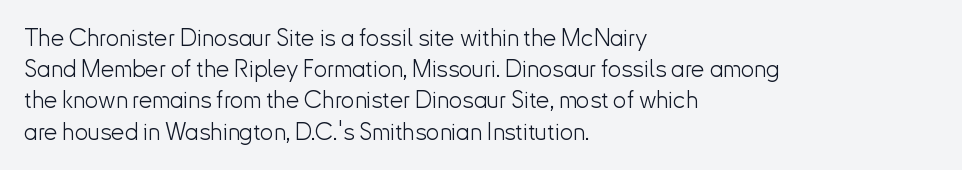
{"italic": "no", "bold": "no", "underline": "no", "align": "left", "line_spacing": "normal", "line_spacing_ratio": 1.3, "letter_spacing": "normal", "letter_spacing_em": 0.0, "glyph_px": 24}
